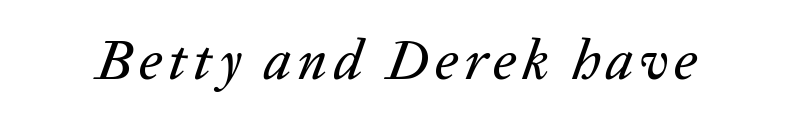
{"italic": "yes", "lean": "right", "slant_degrees": 20, "width": "normal", "stroke_contrast": "low", "x_height": "medium", "monospaced": "no", "underline": "no", "glyph_px": 56}
